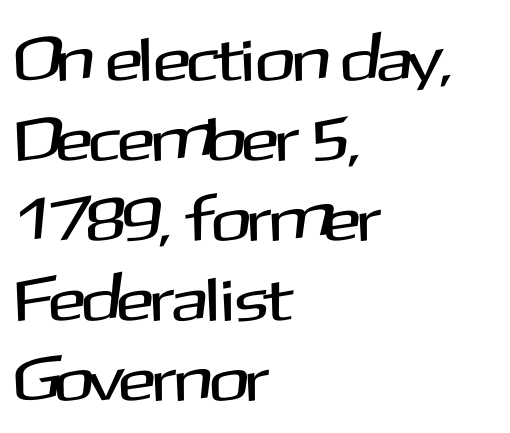
Clear beneath every line of the passage. Nothing unusual about the tracking: characters are spaced as the font intends. The face used here is a sans, in the tradition of grotesques and geometrics. Quick note: not italic, upright. Think of a printed novel: that variable character pitch is what you see here. How would I describe the line gaps? Plain and ordinary.
